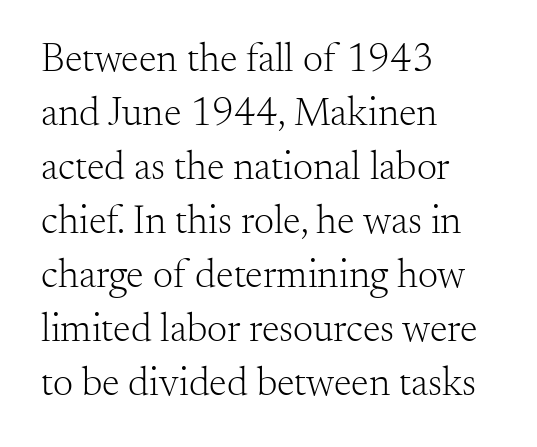
{"serif": "yes", "italic": "no", "bold": "no", "weight": "light", "width": "normal", "stroke_contrast": "medium", "x_height": "small", "monospaced": "no", "underline": "no", "align": "left", "line_spacing": "normal", "line_spacing_ratio": 1.35, "letter_spacing": "normal", "letter_spacing_em": 0.0, "glyph_px": 40}
